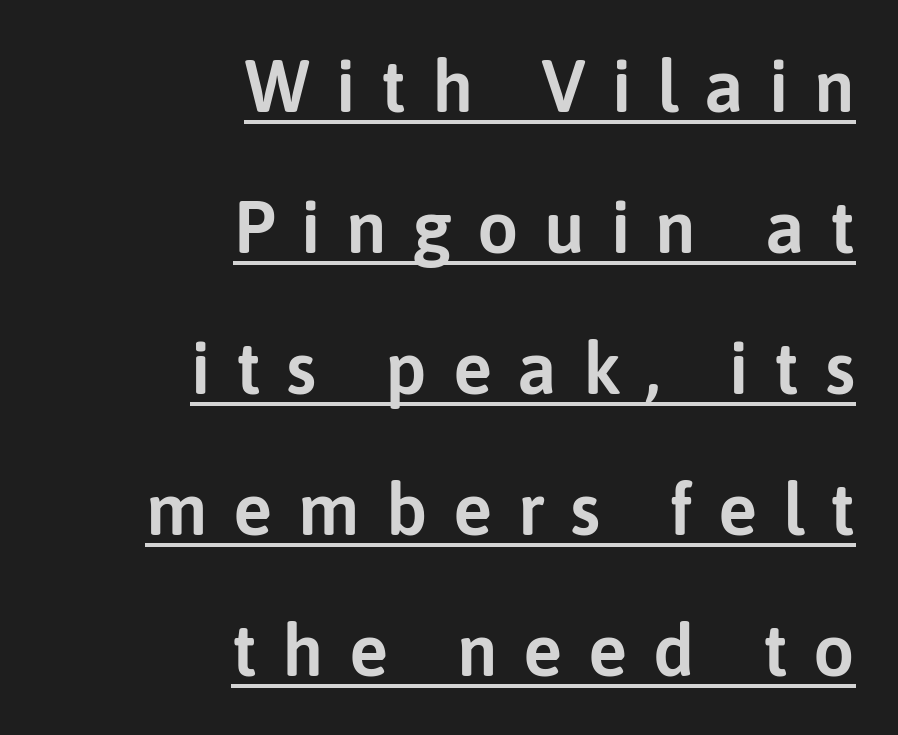
Q: Is the text italic (slanted)? A: No, it is upright.
Q: Is the typeface a serif or a sans-serif typeface? A: Sans-serif.
Q: Is the text underlined? A: Yes.
Q: How is the paragraph aligned? A: Right-aligned.
Q: Is the spacing between letters normal or unusually wide? A: Unusually wide.
Q: Is the spacing between lines tight, normal or loose? A: Loose.
Q: Width (condensed, normal, or wide)? A: Normal.
Q: Stroke contrast? A: Low.
Q: x-height? A: Medium.
Q: Monospaced? A: No.
